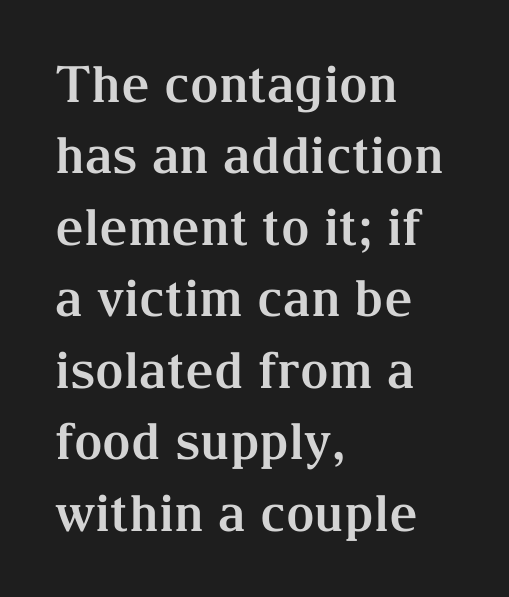
This sample uses an upright cut, with every glyph sitting square on the baseline. The letters sit at their default tracking, neither squeezed nor spread. This rendering uses left alignment, leaving the right contour irregular. Regarding leading, the lines here are spaced in the standard way. These lines are rendered in a variable-pitch font. These lines carry a lot of weight — the face is fully bold.
